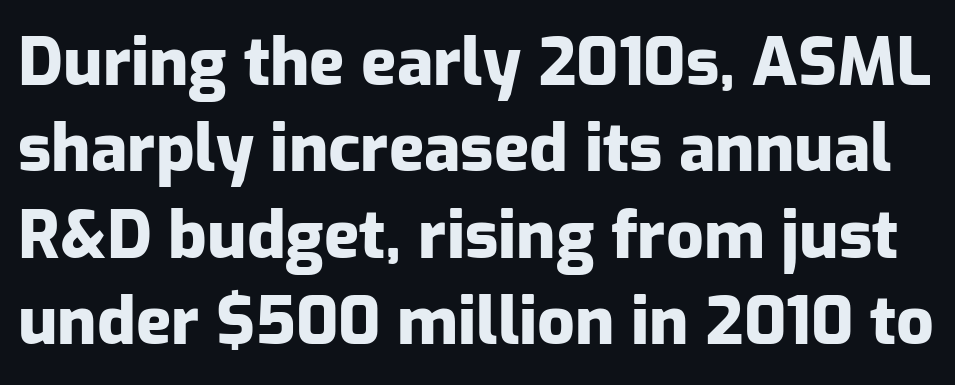
The image shows 66 px heavy sans-serif type, upright; set normal line spacing (1.31x), normal letter spacing, not underlined; low stroke contrast and a medium x-height.
